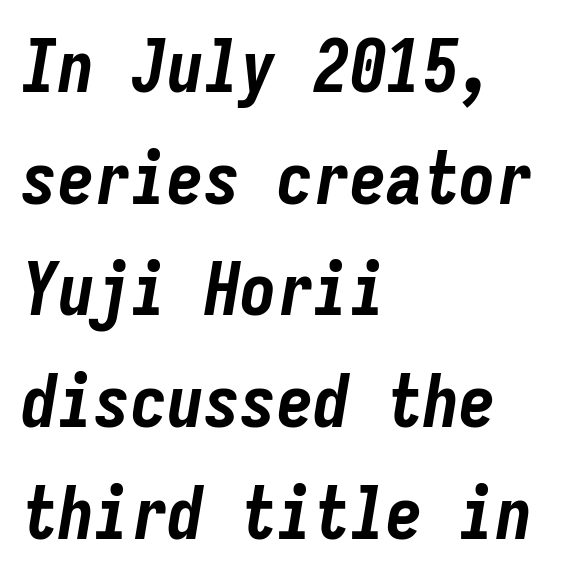
Q: Is the text bold? A: Yes.
Q: Is the text italic (slanted)? A: Yes, it leans right by about 9 degrees.
Q: Is the text underlined? A: No.
Q: How is the paragraph aligned? A: Left-aligned.
Q: Is the spacing between letters normal or unusually wide? A: Normal.
Q: Is the spacing between lines tight, normal or loose? A: Normal.
Q: Width (condensed, normal, or wide)? A: Condensed.
Q: Stroke contrast? A: Low.
Q: x-height? A: Medium.
Q: Monospaced? A: Yes.
